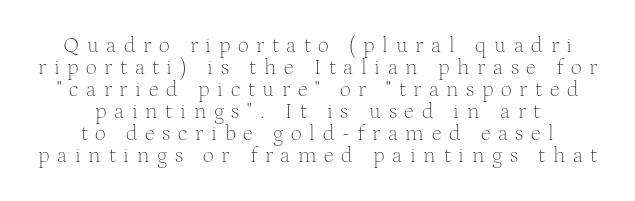
{"italic": "no", "bold": "no", "underline": "no", "align": "center", "line_spacing": "tight", "line_spacing_ratio": 1.0, "letter_spacing": "wide", "letter_spacing_em": 0.35, "glyph_px": 22}
